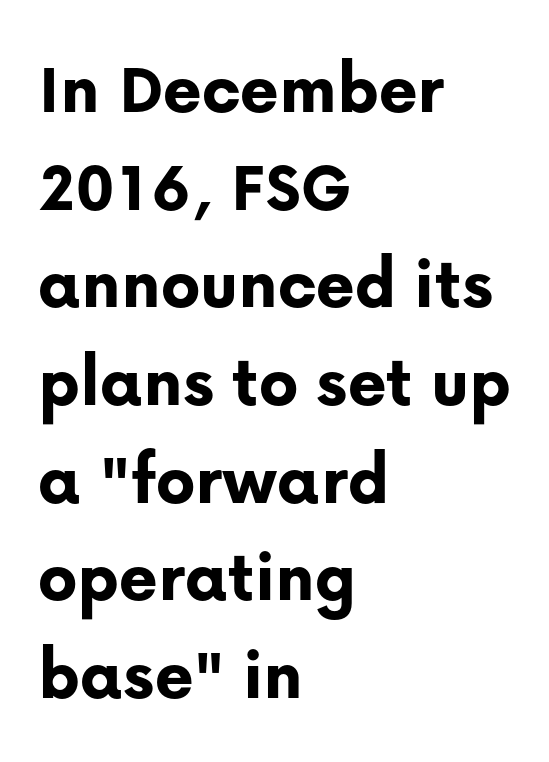
The image shows 74 px bold sans-serif type, upright; set left-aligned, normal line spacing (1.32x), normal letter spacing, not underlined; low stroke contrast and a medium x-height.
